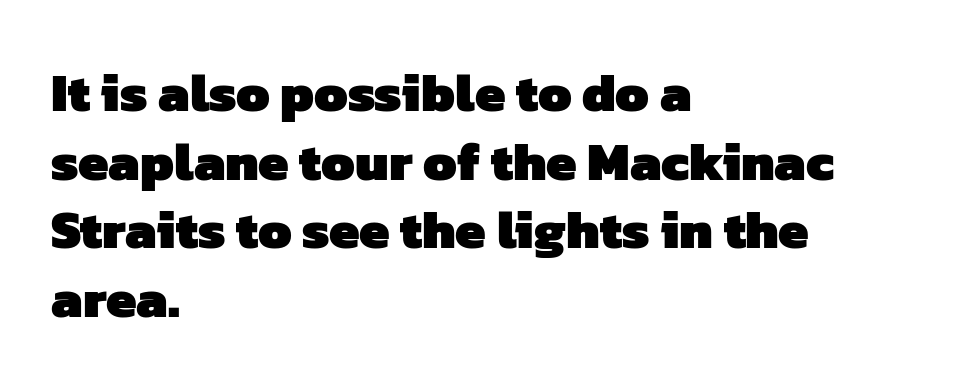
Q: Is the text bold? A: Yes.
Q: Is the typeface a serif or a sans-serif typeface? A: Sans-serif.
Q: Is the text underlined? A: No.
Q: How is the paragraph aligned? A: Left-aligned.
Q: Is the spacing between letters normal or unusually wide? A: Normal.
Q: Is the spacing between lines tight, normal or loose? A: Normal.
Q: Width (condensed, normal, or wide)? A: Normal.
Q: Stroke contrast? A: Low.
Q: x-height? A: Medium.
Q: Monospaced? A: No.
